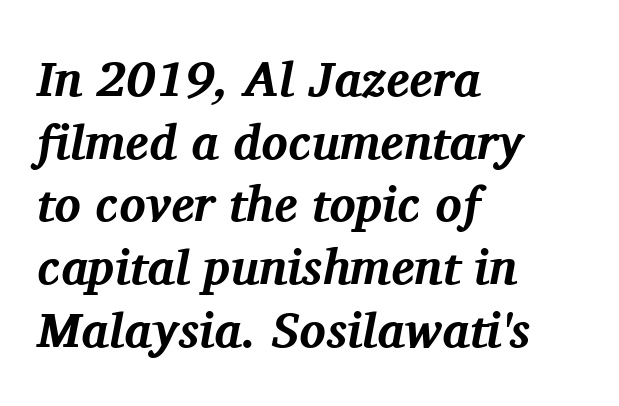
The image shows 49 px bold serif type, italic (leaning right); set left-aligned, normal line spacing (1.28x), normal letter spacing, not underlined; medium stroke contrast and a medium x-height.
